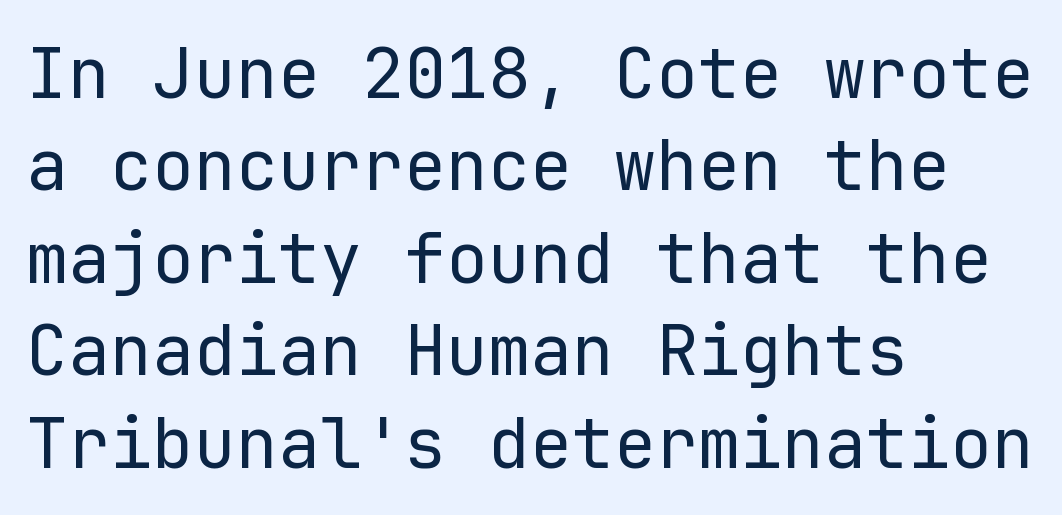
The image shows 70 px regular-weight sans-serif type, upright, monospaced; set left-aligned, normal line spacing (1.32x), normal letter spacing, not underlined; low stroke contrast and a medium x-height.
